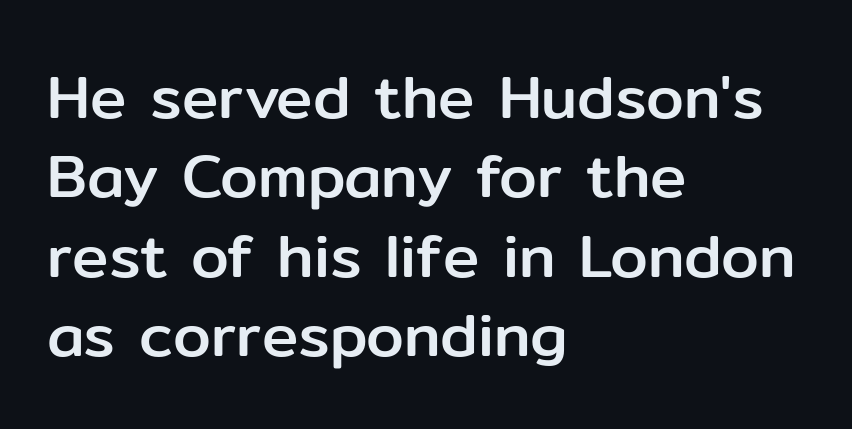
{"serif": "no", "italic": "no", "width": "normal", "stroke_contrast": "low", "x_height": "medium", "monospaced": "no", "underline": "no", "align": "left", "line_spacing": "normal", "line_spacing_ratio": 1.3, "letter_spacing": "normal", "letter_spacing_em": 0.0, "glyph_px": 61}
